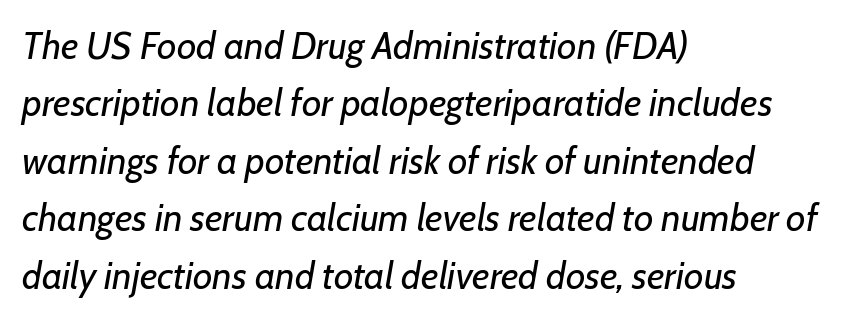
Is the stroke heavy? The answer is a plain regular-or-lighter. The strip under each line holds only bare page. This sample uses an oblique cut, with every glyph tilted off the vertical. The passage shown is typed in a proportional face where columns would drift.
